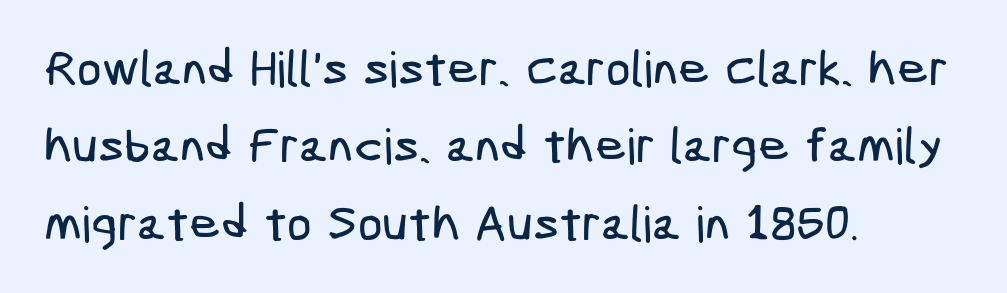
Q: Is the typeface a serif or a sans-serif typeface? A: Sans-serif.
Q: Is the text underlined? A: No.
Q: How is the paragraph aligned? A: Left-aligned.
Q: Is the spacing between letters normal or unusually wide? A: Normal.
Q: Is the spacing between lines tight, normal or loose? A: Normal.
Q: Width (condensed, normal, or wide)? A: Condensed.
Q: Stroke contrast? A: Low.
Q: x-height? A: Medium.
